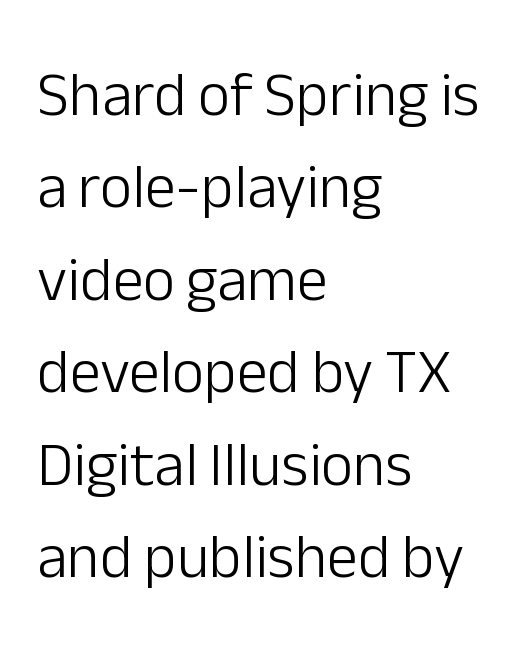
{"serif": "no", "italic": "no", "bold": "no", "weight": "light", "width": "normal", "stroke_contrast": "low", "x_height": "medium", "monospaced": "no", "underline": "no", "align": "left", "line_spacing": "normal", "line_spacing_ratio": 1.49, "letter_spacing": "normal", "letter_spacing_em": 0.0, "glyph_px": 62}
